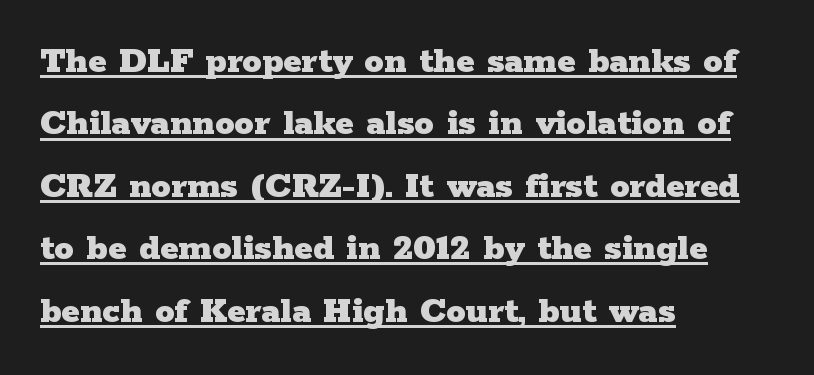
Q: Is the text bold? A: Yes.
Q: Is the text italic (slanted)? A: No, it is upright.
Q: Is the typeface a serif or a sans-serif typeface? A: Serif.
Q: Is the text underlined? A: Yes.
Q: How is the paragraph aligned? A: Left-aligned.
Q: Is the spacing between letters normal or unusually wide? A: Normal.
Q: Is the spacing between lines tight, normal or loose? A: Normal.
Q: Width (condensed, normal, or wide)? A: Wide.
Q: Stroke contrast? A: Low.
Q: x-height? A: Medium.
Q: Monospaced? A: No.
